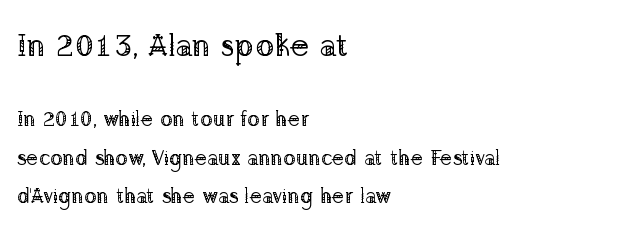
The image shows 32 px regular-weight serif type, upright; set left-aligned, line spacing 1.83x, normal letter spacing, not underlined; the first (top) block is 1.52x larger; low stroke contrast and a medium x-height.
